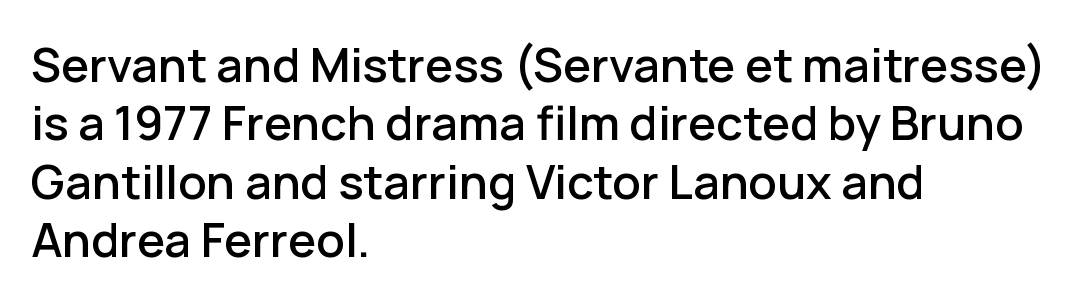
The image shows 47 px sans-serif type, upright; set left-aligned, line spacing 1.24x, normal letter spacing, not underlined; low stroke contrast and a medium x-height.
